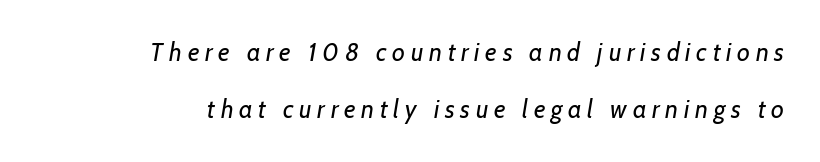
{"bold": "no", "underline": "no", "align": "right", "line_spacing": "loose", "line_spacing_ratio": 2.3, "letter_spacing": "wide", "letter_spacing_em": 0.23, "glyph_px": 25}
